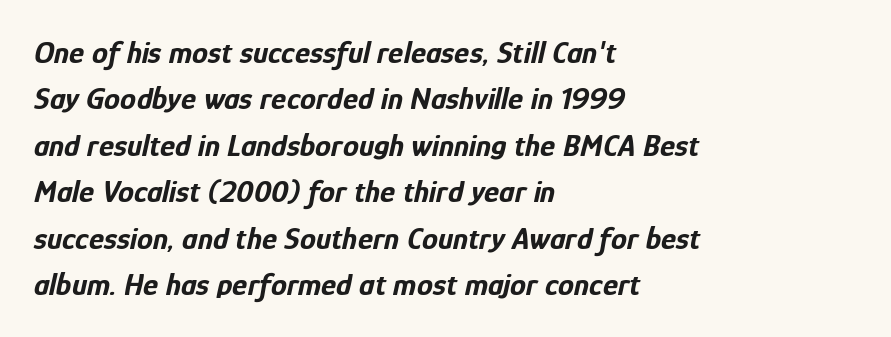
The image shows 32 px bold, condensed type, italic (leaning right); set left-aligned, normal line spacing (1.45x), normal letter spacing, not underlined; low stroke contrast and a medium x-height.
